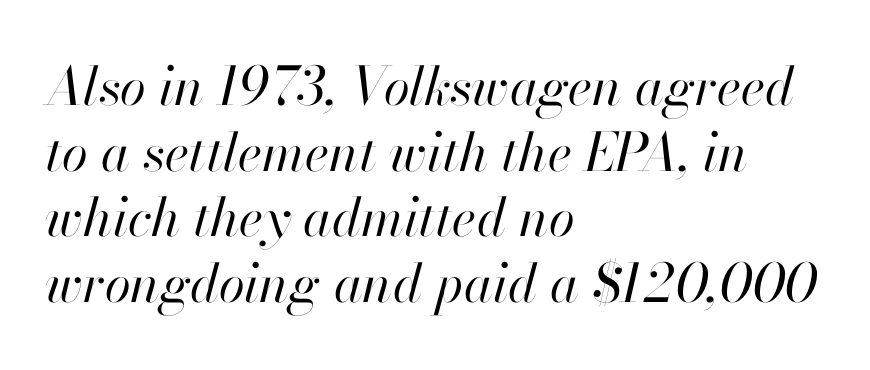
Q: Is the text bold? A: No.
Q: Is the text italic (slanted)? A: Yes, it leans right by about 13 degrees.
Q: Is the text underlined? A: No.
Q: How is the paragraph aligned? A: Left-aligned.
Q: Is the spacing between letters normal or unusually wide? A: Normal.
Q: Width (condensed, normal, or wide)? A: Normal.
Q: Stroke contrast? A: High.
Q: x-height? A: Small.
Q: Monospaced? A: No.
